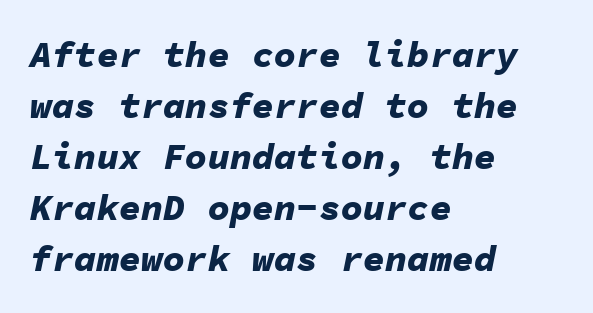
The image shows 37 px bold type, italic (leaning right), monospaced; set left-aligned, normal line spacing (1.38x), normal letter spacing, not underlined; low stroke contrast and a medium x-height.
